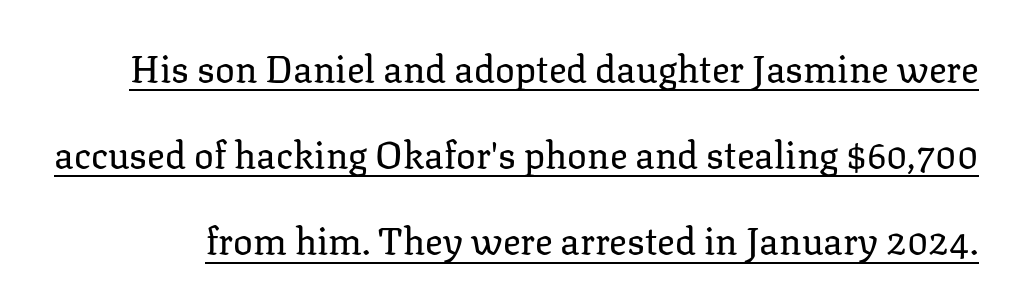
Classification — serif. Think of a printed novel: that variable character pitch is what you see here. These lines keep a tight, regular rhythm from letter to letter. The line-height multiplier appears high, well above default.
